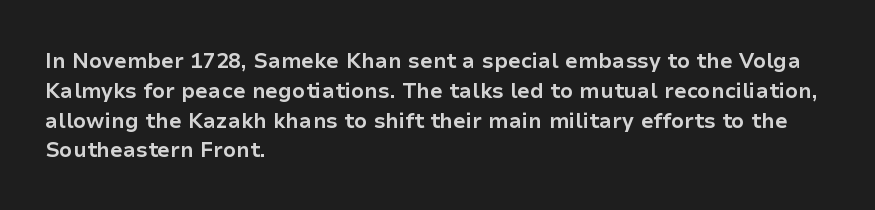
A bare baseline throughout the passage. Heavy-handed strokes throughout: this text is bold. Style check: upright. The setting favours the left margin, as ordinary paragraphs usually do. How are the letters spaced? Ordinarily, with no added tracking.
